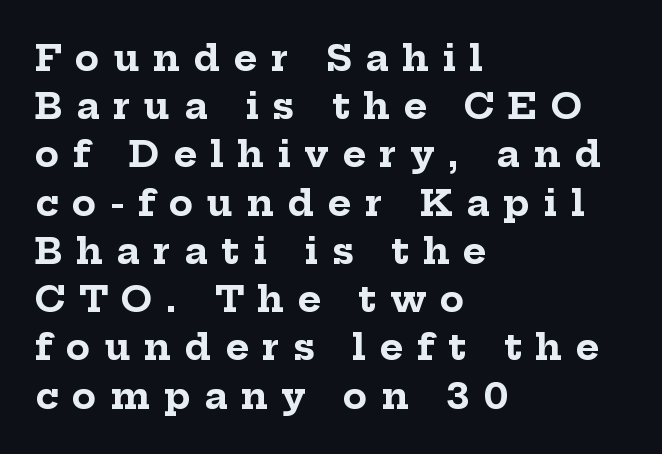
Ordinary non-slanted type is in use. Serif or sans? Serif — the stroke terminals have little feet. Normally led — the rows are evenly, conventionally spaced. The passage shown is typed in a proportional face where columns would drift. Each line starts at the same left margin while the right side varies.
